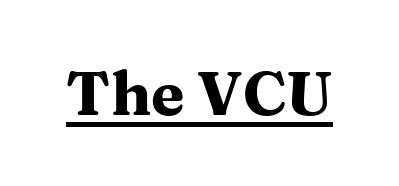
{"serif": "yes", "italic": "no", "bold": "yes", "weight": "heavy", "width": "wide", "stroke_contrast": "medium", "x_height": "medium", "monospaced": "no", "underline": "yes", "letter_spacing": "normal", "letter_spacing_em": 0.0, "glyph_px": 61}
